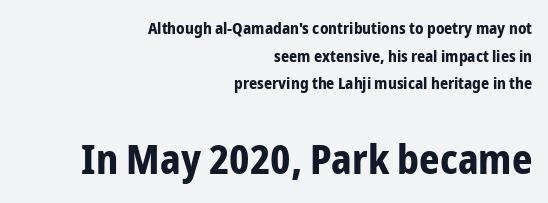
Honestly, there is no underline to notice here at all. Are there feet on the stems? There aren't — it's a sans. Leftover space on each line is placed entirely before the opening word. The glyphs have the mass of a bold cut. A student would notice the bottom passage is typeset larger than what precedes it.
